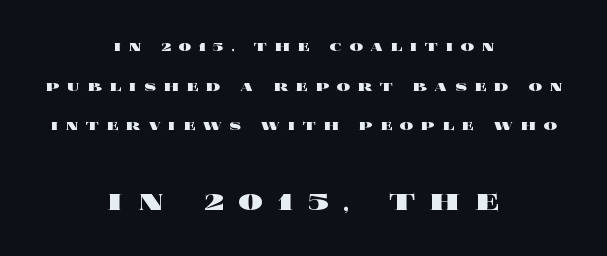
Q: Is the text bold? A: Yes.
Q: Is the text italic (slanted)? A: No, it is upright.
Q: Is the text underlined? A: No.
Q: How is the paragraph aligned? A: Centered.
Q: Is the spacing between letters normal or unusually wide? A: Unusually wide.
Q: Is the spacing between lines tight, normal or loose? A: Loose.
Q: Which block of text is set in a larger size, the first (top) or the second (bottom)? A: The second (bottom) one.
Q: Width (condensed, normal, or wide)? A: Wide.
Q: x-height? A: Large.
Q: Monospaced? A: No.
